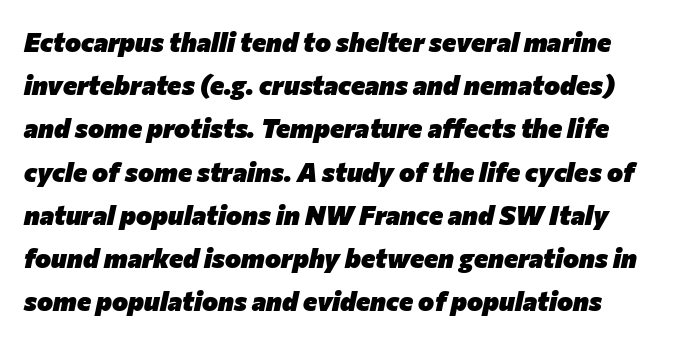
Q: Is the text bold? A: Yes.
Q: Is the text italic (slanted)? A: Yes, it leans right by about 12 degrees.
Q: Is the text underlined? A: No.
Q: Is the spacing between letters normal or unusually wide? A: Normal.
Q: Is the spacing between lines tight, normal or loose? A: Normal.
